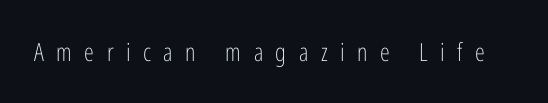
{"italic": "no", "bold": "no", "underline": "no", "letter_spacing": "wide", "letter_spacing_em": 0.5, "glyph_px": 25}
